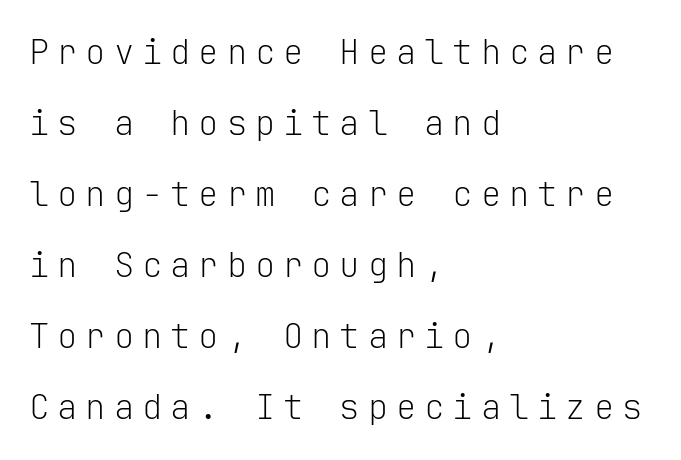
The image shows 34 px light sans-serif type, upright, monospaced; set left-aligned, loose line spacing (2.09x), unusually wide letter spacing (+0.23 em), not underlined; low stroke contrast and a medium x-height.
